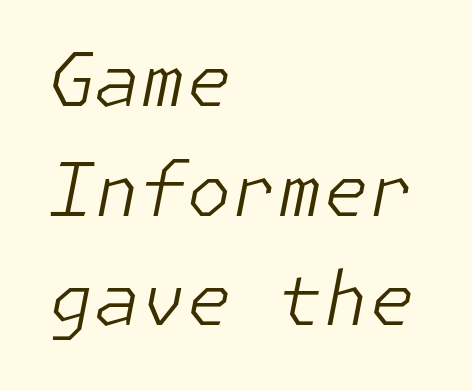
Has an underline been added? It has not. In CSS terms this would be text-align: left. Would a proofreader flag this as italicized? Yes. Compared with a typical body face, this is equally light or lighter still. This block has exactly the height ordinary leading produces.
